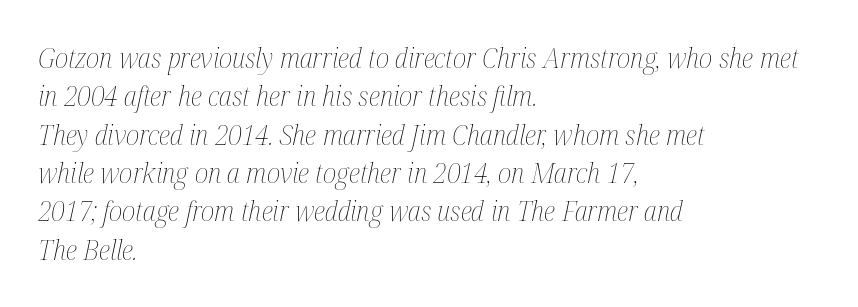
A typesetter would call this leading conventional body-copy spacing. The letters advance in unequal steps, a hallmark of proportional type. Short note: letters normally spaced. Tall strokes in this sample are angled rather than plumb.
